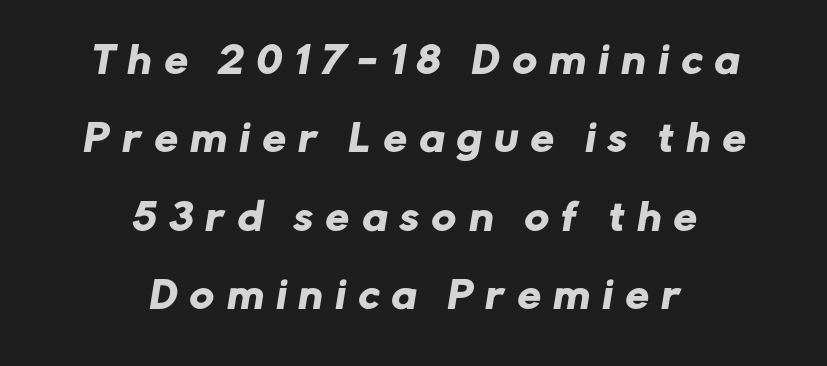
The image shows 37 px sans-serif type; set centered, loose line spacing (2.12x), unusually wide letter spacing (+0.35 em), not underlined; low stroke contrast and a medium x-height.
